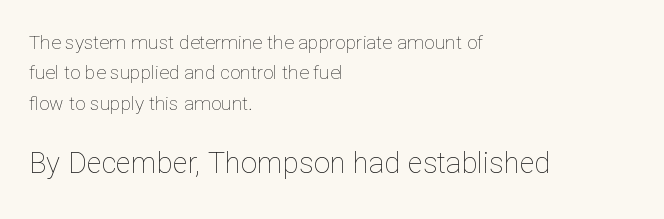
Q: Is the text bold? A: No.
Q: Is the text italic (slanted)? A: No, it is upright.
Q: Is the text underlined? A: No.
Q: How is the paragraph aligned? A: Left-aligned.
Q: Is the spacing between letters normal or unusually wide? A: Normal.
Q: Is the spacing between lines tight, normal or loose? A: Normal.
Q: Which block of text is set in a larger size, the first (top) or the second (bottom)? A: The second (bottom) one.
Q: Width (condensed, normal, or wide)? A: Normal.
Q: Stroke contrast? A: Low.
Q: x-height? A: Medium.
Q: Monospaced? A: No.
